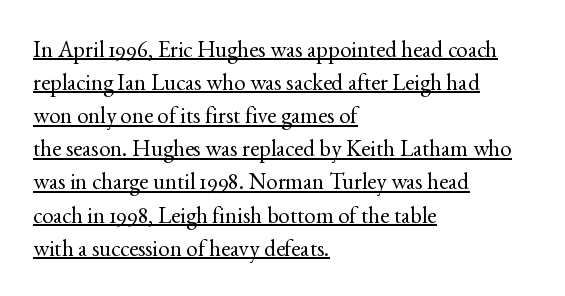
{"italic": "no", "bold": "no", "underline": "yes", "align": "left", "line_spacing": "normal", "line_spacing_ratio": 1.44, "letter_spacing": "normal", "letter_spacing_em": 0.0, "glyph_px": 23}
